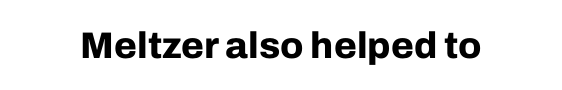
{"serif": "no", "italic": "no", "bold": "yes", "weight": "bold", "width": "normal", "stroke_contrast": "low", "x_height": "medium", "monospaced": "no", "underline": "no", "letter_spacing": "normal", "letter_spacing_em": 0.0, "glyph_px": 37}
